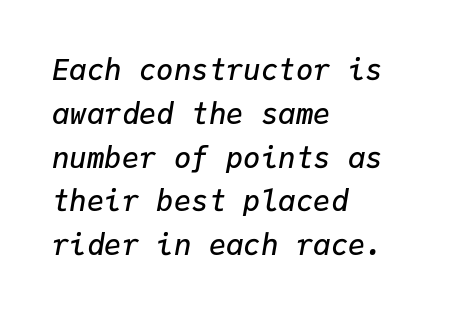
Interline gaps are of average width in this sample. The glyphs look as if they've been sheared to an angle. Caption: multi-line text, flush left, ragged right. Tracking value appears to be zero — textbook default spacing.
